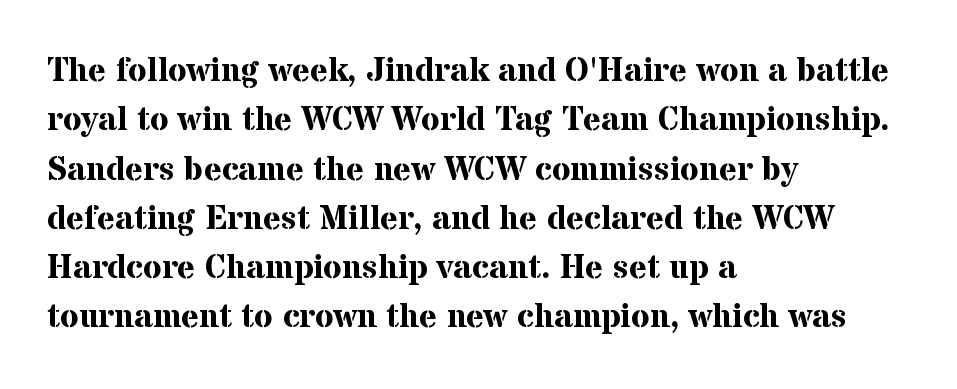
Clear beneath every line of the passage. Here the glyphs are tracked normally, forming tight word shapes. The font is running at its bold setting. Casual observation: everything's shoved over to the left. Each new line begins a customary step beneath the previous one. Type style note: has serifs.
